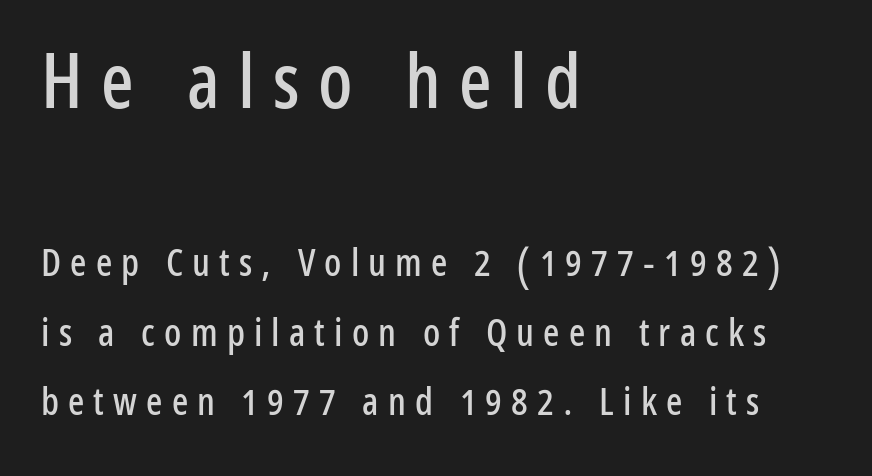
The passage shown is typed in a proportional face where columns would drift. Check under the words: just untouched page. This layout puts the oversized block above and the modest block below. Does the copy run flush right? No — it runs flush left. It's the straight-up-and-down kind of type.
